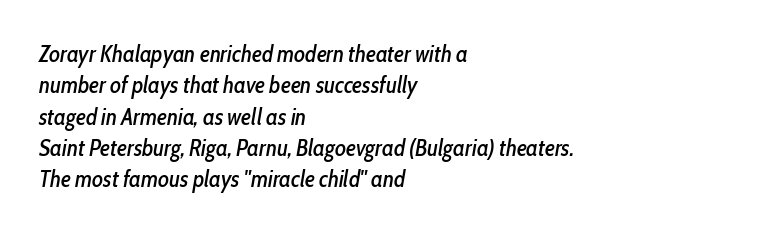
{"italic": "yes", "lean": "right", "slant_degrees": 10, "underline": "no", "align": "left", "line_spacing": "normal", "line_spacing_ratio": 1.36, "letter_spacing": "normal", "letter_spacing_em": 0.0, "glyph_px": 23}
